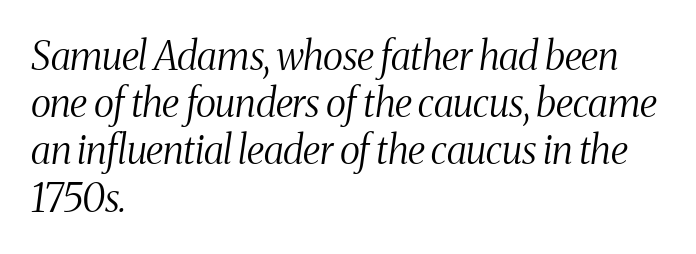
Line starts are locked; line ends wander. Style check: oblique. The type family on display is of the serif kind. The characters are drawn with everyday or finer stroke widths. The words here are not underlined.
